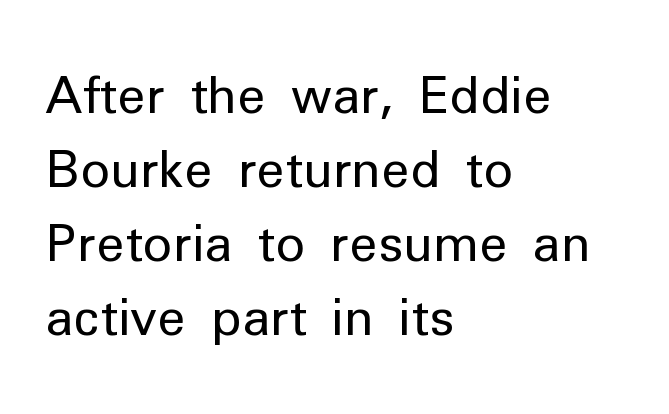
Q: Is the text bold? A: No.
Q: Is the text italic (slanted)? A: No, it is upright.
Q: Is the typeface a serif or a sans-serif typeface? A: Sans-serif.
Q: Is the text underlined? A: No.
Q: How is the paragraph aligned? A: Left-aligned.
Q: Is the spacing between letters normal or unusually wide? A: Normal.
Q: Is the spacing between lines tight, normal or loose? A: Normal.
Q: Width (condensed, normal, or wide)? A: Normal.
Q: Stroke contrast? A: Low.
Q: x-height? A: Medium.
Q: Monospaced? A: No.
